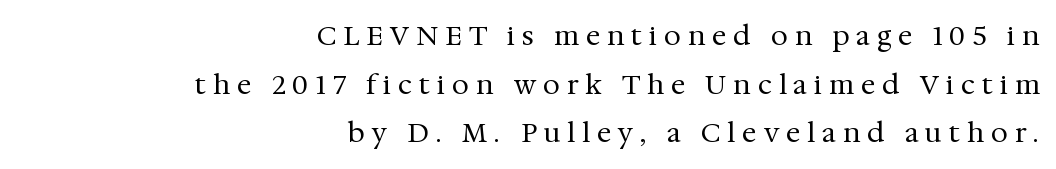
Q: Is the text bold? A: No.
Q: Is the text italic (slanted)? A: No, it is upright.
Q: Is the text underlined? A: No.
Q: How is the paragraph aligned? A: Right-aligned.
Q: Is the spacing between letters normal or unusually wide? A: Unusually wide.
